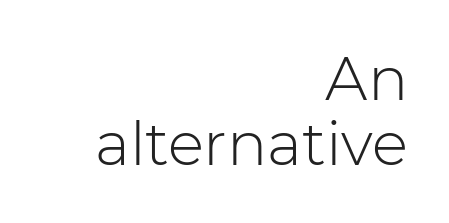
Q: Is the text bold? A: No.
Q: Is the text italic (slanted)? A: No, it is upright.
Q: Is the typeface a serif or a sans-serif typeface? A: Sans-serif.
Q: Is the text underlined? A: No.
Q: How is the paragraph aligned? A: Right-aligned.
Q: Is the spacing between letters normal or unusually wide? A: Normal.
Q: Is the spacing between lines tight, normal or loose? A: Tight.
Q: Width (condensed, normal, or wide)? A: Normal.
Q: Stroke contrast? A: Low.
Q: x-height? A: Medium.
Q: Monospaced? A: No.
